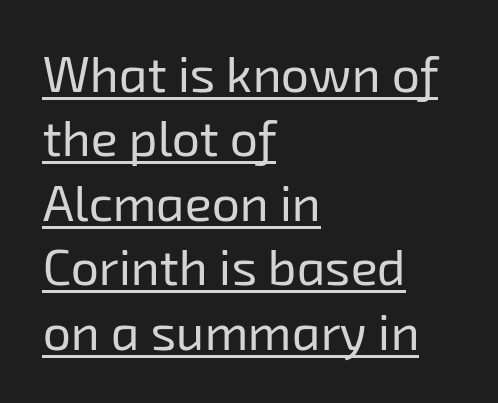
{"serif": "no", "bold": "no", "weight": "regular", "width": "normal", "stroke_contrast": "low", "x_height": "medium", "monospaced": "no", "underline": "yes", "align": "left", "line_spacing": "normal", "line_spacing_ratio": 1.29, "letter_spacing": "normal", "letter_spacing_em": 0.0, "glyph_px": 50}
